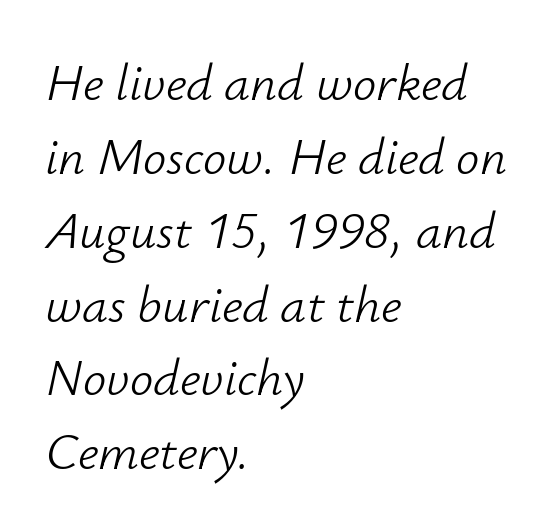
{"italic": "yes", "lean": "right", "slant_degrees": 12, "bold": "no", "weight": "light", "width": "normal", "stroke_contrast": "low", "x_height": "small", "monospaced": "no", "underline": "no", "align": "left", "line_spacing": "normal", "line_spacing_ratio": 1.42, "letter_spacing": "normal", "letter_spacing_em": 0.0, "glyph_px": 52}
